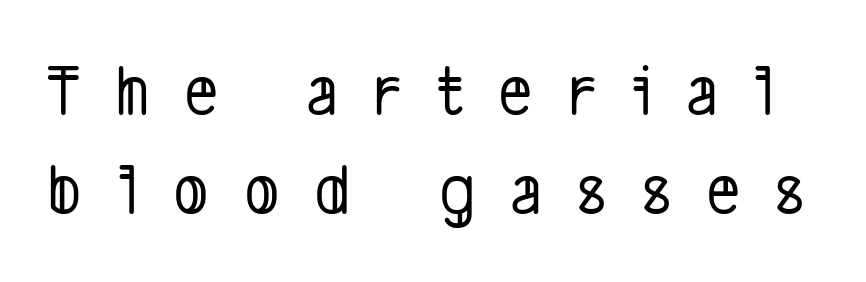
Students, note that the glyphs here are deliberately spaced far apart. A normal amount of white space separates one row of letters from the next. Typographically, this falls in the sans-serif category. Only glyphs here, with clear space below each row. Looks like regular typesetting: each glyph gets only the width it needs.
